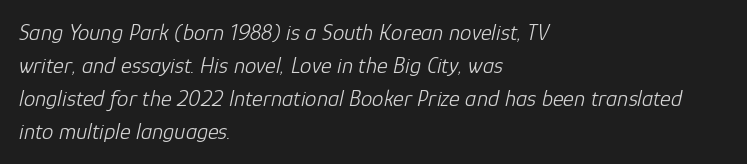
The image shows 23 px text type, italic (leaning right); set left-aligned, normal line spacing (1.43x), normal letter spacing, not underlined.
